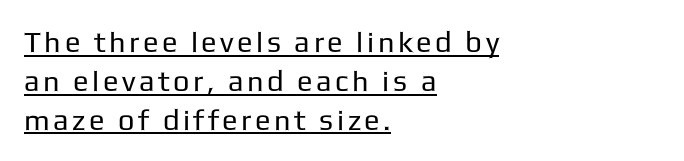
Q: Is the text bold? A: No.
Q: Is the text italic (slanted)? A: No, it is upright.
Q: Is the typeface a serif or a sans-serif typeface? A: Sans-serif.
Q: Is the text underlined? A: Yes.
Q: How is the paragraph aligned? A: Left-aligned.
Q: Is the spacing between lines tight, normal or loose? A: Normal.
Q: Width (condensed, normal, or wide)? A: Normal.
Q: Stroke contrast? A: Low.
Q: x-height? A: Medium.
Q: Monospaced? A: No.
